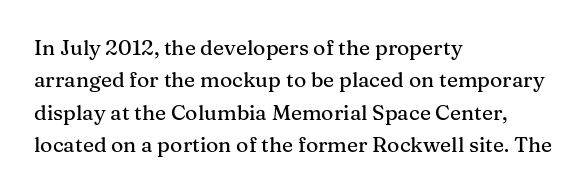
Q: Is the text italic (slanted)? A: No, it is upright.
Q: Is the text underlined? A: No.
Q: How is the paragraph aligned? A: Left-aligned.
Q: Is the spacing between letters normal or unusually wide? A: Normal.
Q: Is the spacing between lines tight, normal or loose? A: Normal.
